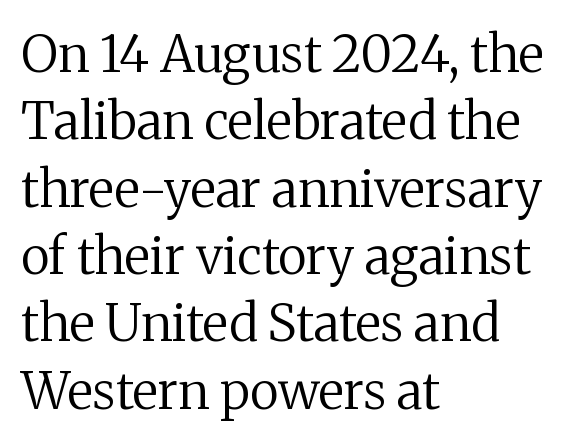
The image shows 51 px regular-weight serif type, upright; set left-aligned, normal line spacing (1.32x), normal letter spacing, not underlined; medium stroke contrast and a medium x-height.
